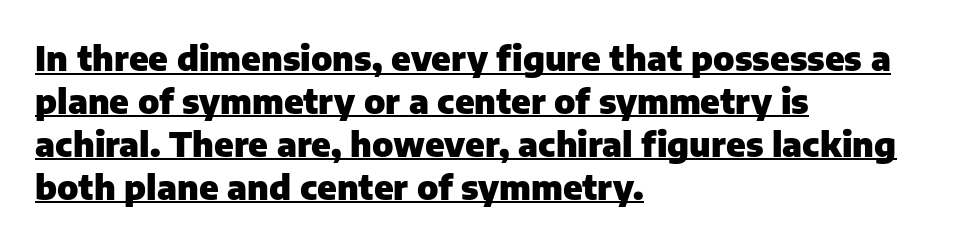
The image shows 34 px heavy sans-serif type, upright; set left-aligned, normal line spacing (1.26x), normal letter spacing, underlined; low stroke contrast and a medium x-height.
